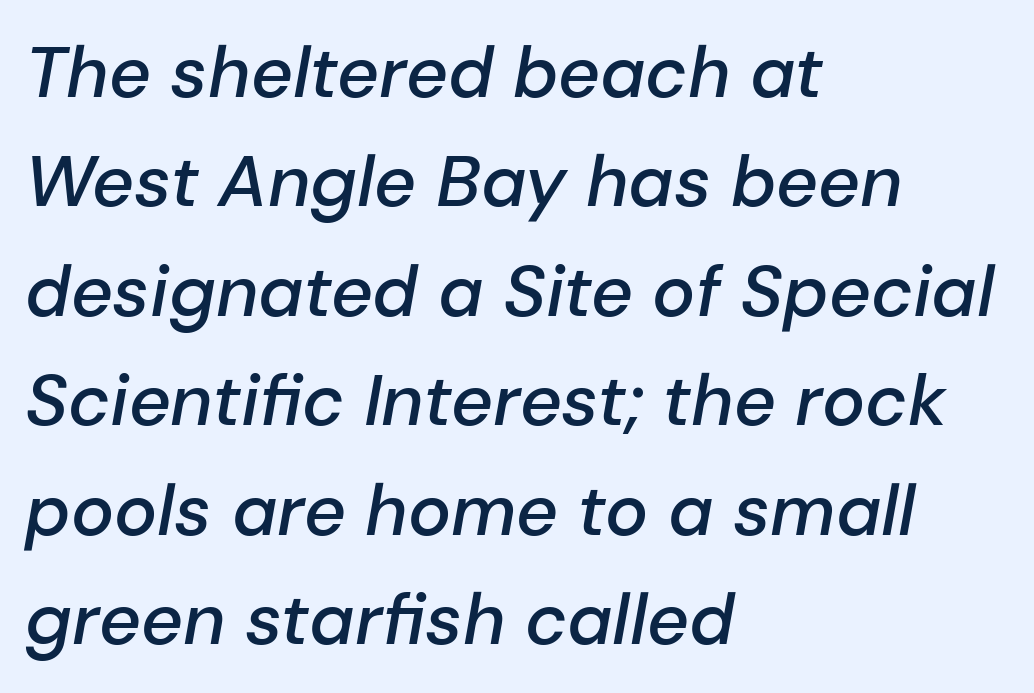
Q: Is the text bold? A: Semi-bold.
Q: Is the text italic (slanted)? A: Yes, it leans right by about 10 degrees.
Q: Is the text underlined? A: No.
Q: How is the paragraph aligned? A: Left-aligned.
Q: Is the spacing between letters normal or unusually wide? A: Normal.
Q: Is the spacing between lines tight, normal or loose? A: Normal.
Q: Width (condensed, normal, or wide)? A: Normal.
Q: Stroke contrast? A: Low.
Q: x-height? A: Medium.
Q: Monospaced? A: No.
